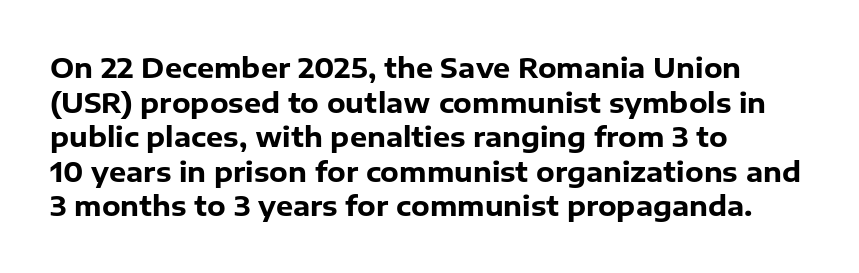
Compared with typical body copy, the letter spacing here is the same. The setting favours the left margin, as ordinary paragraphs usually do. Heft: maximum for text — a bold. Beneath every word, the page is bare. Successive baselines arrive at the customary interval. These lines were composed using upright roman letters.
